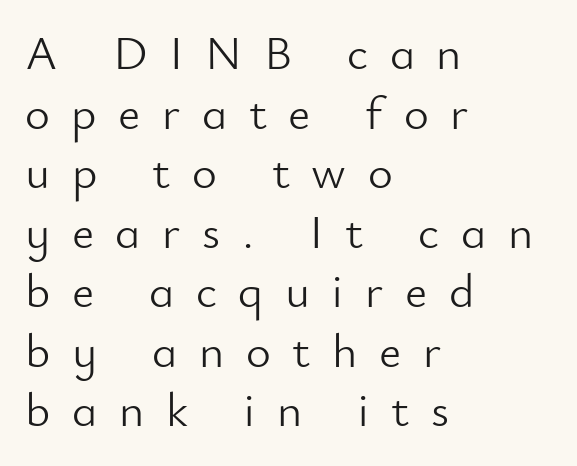
These lines are composed in type without serifs. Compared with typical body copy, the letter spacing here is much looser. Looks like regular typesetting: each glyph gets only the width it needs. A typesetter would mark this as roman, not italic. Is the type heavy? It reads as light-to-regular instead. The space beneath each line is pristine and unruled.
